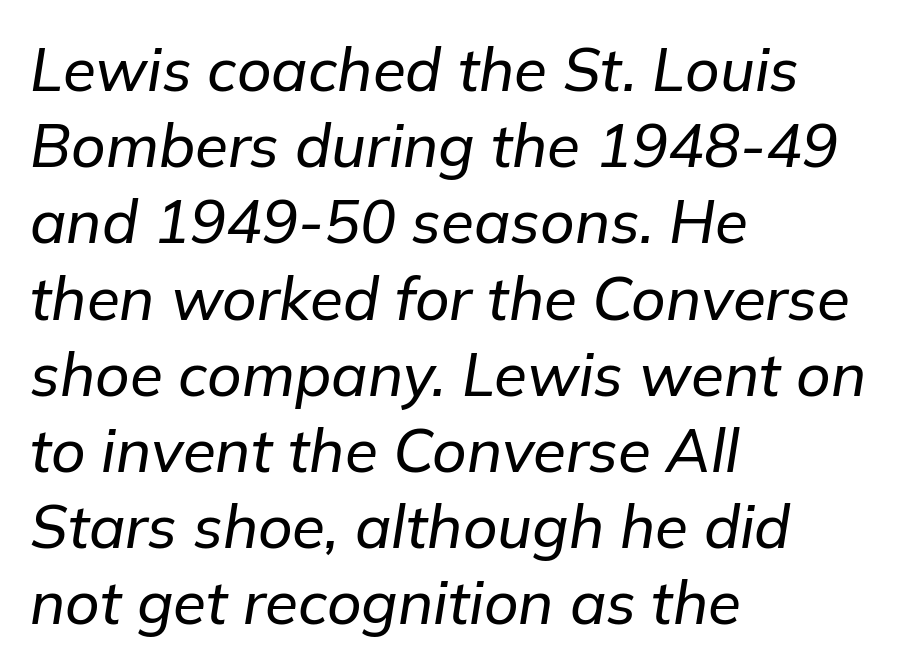
The image shows 60 px text type, italic (leaning right); set left-aligned, normal line spacing (1.27x), normal letter spacing, not underlined; low stroke contrast and a medium x-height.
